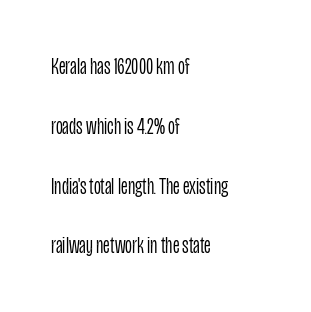
{"italic": "no", "bold": "no", "underline": "no", "align": "left", "line_spacing": "loose", "line_spacing_ratio": 2.49, "letter_spacing": "normal", "letter_spacing_em": 0.0, "glyph_px": 24}
